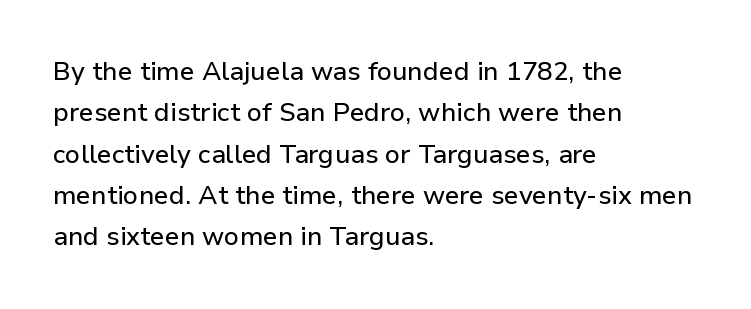
Q: Is the text italic (slanted)? A: No, it is upright.
Q: Is the text underlined? A: No.
Q: How is the paragraph aligned? A: Left-aligned.
Q: Is the spacing between letters normal or unusually wide? A: Normal.
Q: Is the spacing between lines tight, normal or loose? A: Normal.
